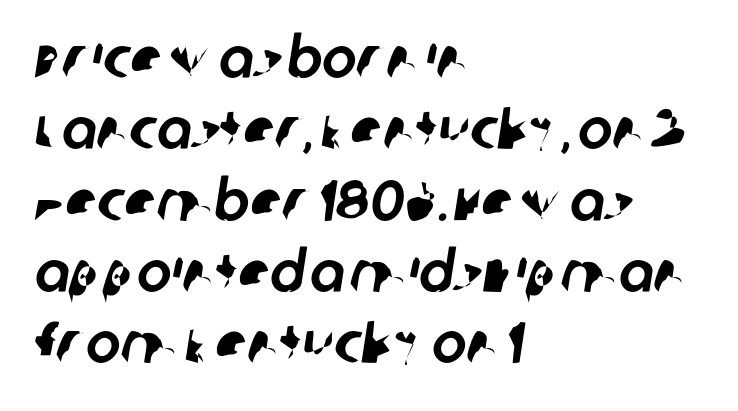
Q: Is the typeface a serif or a sans-serif typeface? A: Sans-serif.
Q: Is the text underlined? A: No.
Q: How is the paragraph aligned? A: Left-aligned.
Q: Is the spacing between letters normal or unusually wide? A: Normal.
Q: Width (condensed, normal, or wide)? A: Normal.
Q: Stroke contrast? A: Low.
Q: x-height? A: Large.
Q: Monospaced? A: No.
